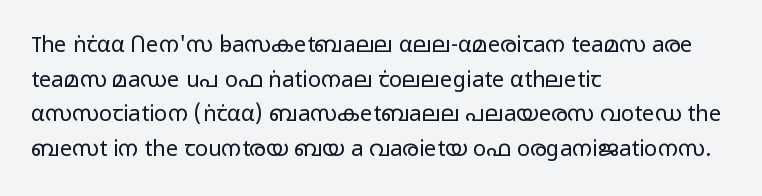
Which margin do the lines hug? The left one — the right edge is uneven. This is roman type, the default non-slanted kind. Summary of vertical rhythm: regular, with standard interline spacing. These glyphs show unthickened strokes, regular width or finer. The rendering keeps characters at their native spacing. The gap between lines stays unmarked.
